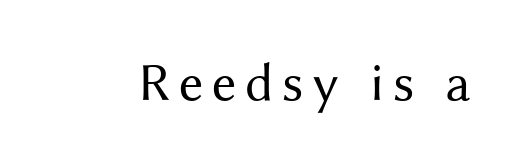
Q: Is the text bold? A: No.
Q: Is the text italic (slanted)? A: No, it is upright.
Q: Is the typeface a serif or a sans-serif typeface? A: Sans-serif.
Q: Is the text underlined? A: No.
Q: Width (condensed, normal, or wide)? A: Normal.
Q: Stroke contrast? A: Medium.
Q: x-height? A: Medium.
Q: Monospaced? A: No.
